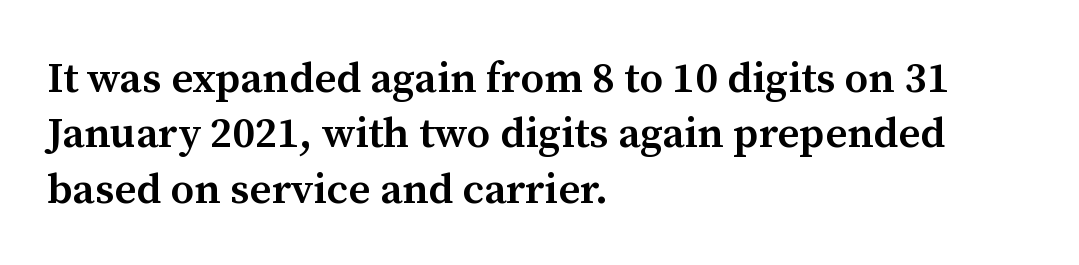
{"serif": "yes", "italic": "no", "bold": "semi", "weight": "semibold", "width": "normal", "stroke_contrast": "medium", "x_height": "medium", "monospaced": "no", "underline": "no", "align": "left", "line_spacing": "normal", "line_spacing_ratio": 1.29, "letter_spacing": "normal", "letter_spacing_em": 0.0, "glyph_px": 43}
